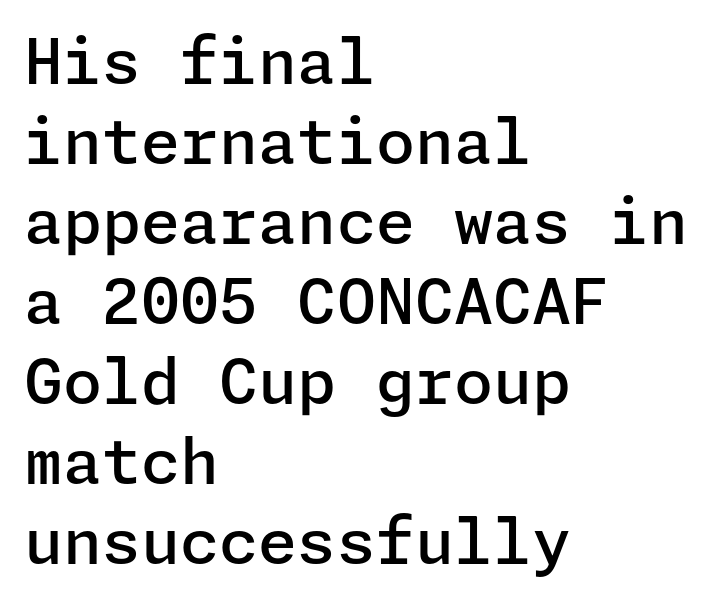
A classic flush-left, rag-right setting is used for this passage. Firm but not heavy-handed strokes: this text is semibold. Bare-footed words on every line. The designer went with a sans here, leaving each stem footless. Designer's note — italics off, roman on.
